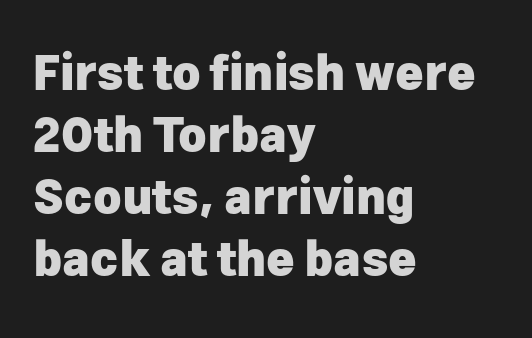
Q: Is the text bold? A: Yes.
Q: Is the text italic (slanted)? A: No, it is upright.
Q: Is the typeface a serif or a sans-serif typeface? A: Sans-serif.
Q: Is the text underlined? A: No.
Q: How is the paragraph aligned? A: Left-aligned.
Q: Is the spacing between letters normal or unusually wide? A: Normal.
Q: Is the spacing between lines tight, normal or loose? A: Normal.
Q: Width (condensed, normal, or wide)? A: Normal.
Q: Stroke contrast? A: Low.
Q: x-height? A: Medium.
Q: Monospaced? A: No.
